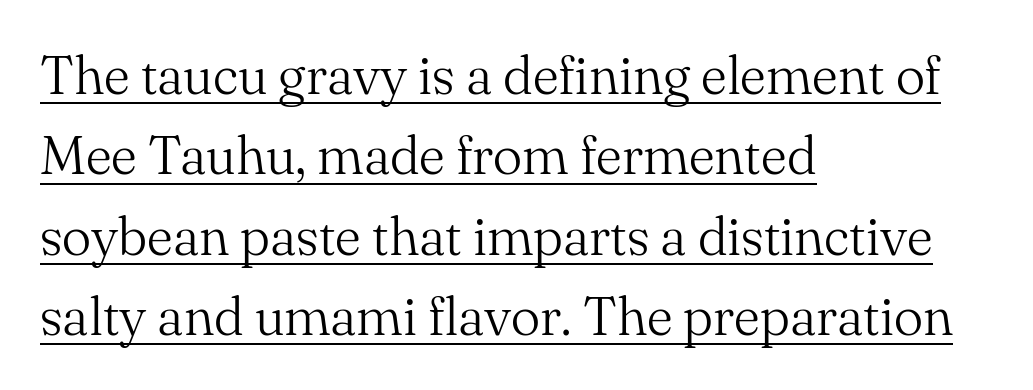
The image shows 55 px light serif type, upright; set left-aligned, normal line spacing (1.46x), normal letter spacing, underlined; medium stroke contrast and a small x-height.
